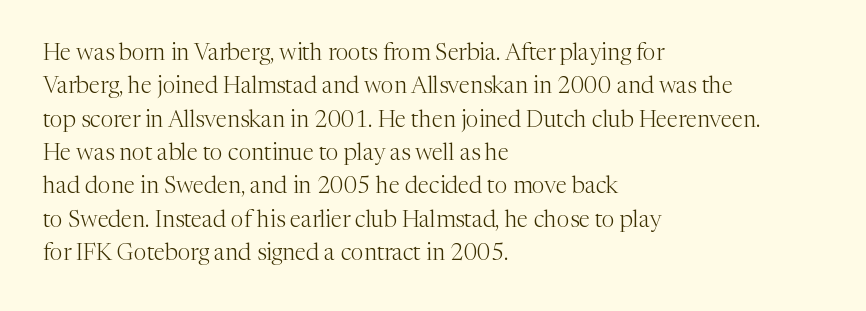
How would I describe the line gaps? Plain and ordinary. Just letters on the line, the space beneath them empty. Alignment: flush left. In terms of posture, this sample is upright.
